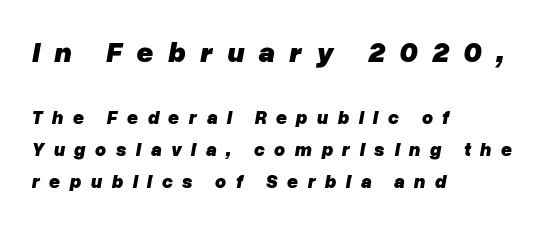
{"italic": "yes", "lean": "right", "slant_degrees": 10, "bold": "yes", "weight": "heavy", "width": "normal", "stroke_contrast": "low", "x_height": "medium", "monospaced": "no", "underline": "no", "align": "left", "line_spacing": "normal", "line_spacing_ratio": 1.69, "letter_spacing": "wide", "letter_spacing_em": 0.49, "larger_block": "first", "size_ratio": 1.53, "glyph_px": 29}
